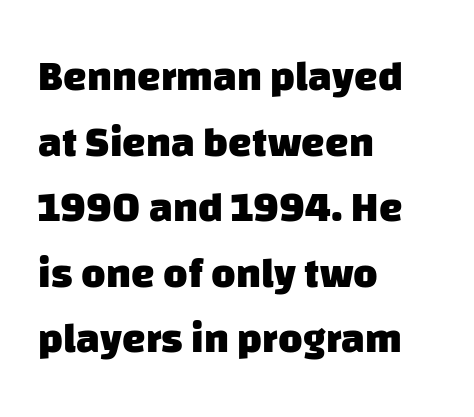
The typesetter chose a ragged-right arrangement here. This block has exactly the height ordinary leading produces. The tracking reads as untouched default to a designer's eye. Are there feet on the stems? There aren't — it's a sans.
